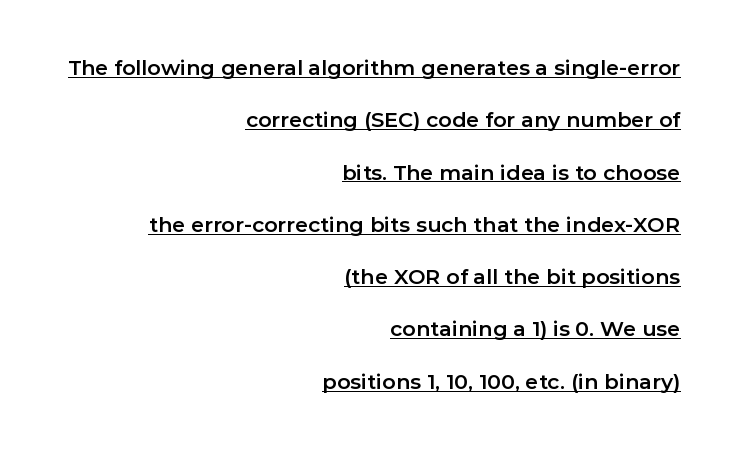
Glyph-to-glyph distance matches everyday printed text. Vertical spacing — loose. The lines are quadded right. Has an underline been added? It has. It's the straight-up-and-down kind of type.
